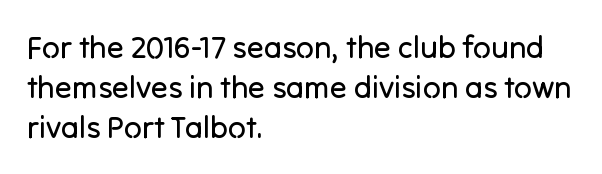
{"serif": "no", "italic": "no", "bold": "no", "weight": "regular", "width": "normal", "stroke_contrast": "low", "x_height": "medium", "monospaced": "no", "underline": "no", "align": "left", "line_spacing": "normal", "line_spacing_ratio": 1.29, "letter_spacing": "normal", "letter_spacing_em": 0.0, "glyph_px": 31}
